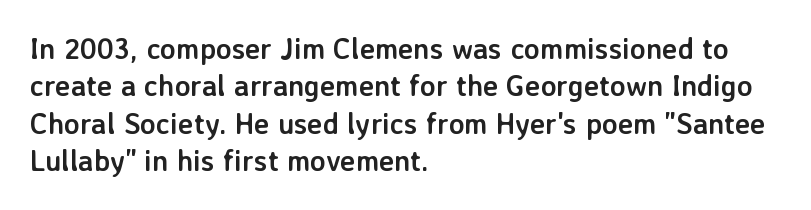
{"serif": "no", "italic": "no", "bold": "yes", "weight": "semibold", "width": "normal", "stroke_contrast": "low", "x_height": "medium", "monospaced": "no", "underline": "no", "align": "left", "line_spacing": "normal", "line_spacing_ratio": 1.29, "letter_spacing": "normal", "letter_spacing_em": 0.0, "glyph_px": 29}
